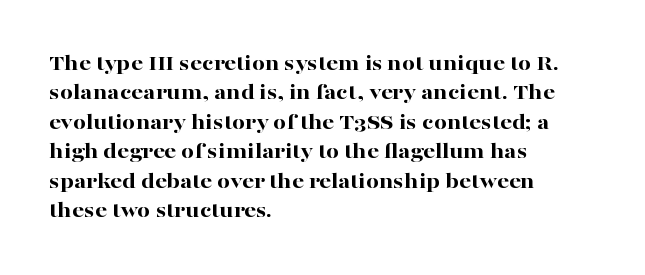
{"italic": "no", "bold": "yes", "underline": "no", "align": "left", "line_spacing": "normal", "line_spacing_ratio": 1.28, "letter_spacing": "normal", "letter_spacing_em": 0.0, "glyph_px": 23}
